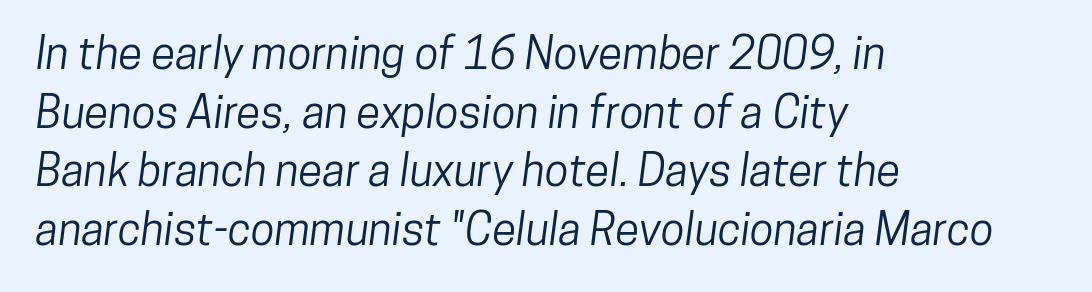
To sum up the face: it is a sans, with no serifs. In terms of letterspacing, this is plain default setting. The line-height multiplier appears to be the usual default. No word sits above an underline. A typesetter would call this proportional, since set widths differ per character. These lines are set flush left with a ragged right edge.
